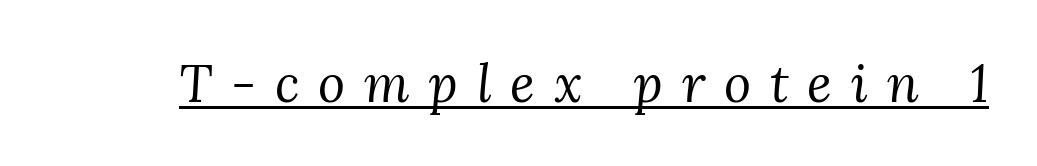
Q: Is the text bold? A: No.
Q: Is the text italic (slanted)? A: Yes, it leans right by about 3 degrees.
Q: Is the typeface a serif or a sans-serif typeface? A: Serif.
Q: Is the text underlined? A: Yes.
Q: Is the spacing between letters normal or unusually wide? A: Unusually wide.
Q: Width (condensed, normal, or wide)? A: Normal.
Q: Stroke contrast? A: Medium.
Q: x-height? A: Medium.
Q: Monospaced? A: No.
